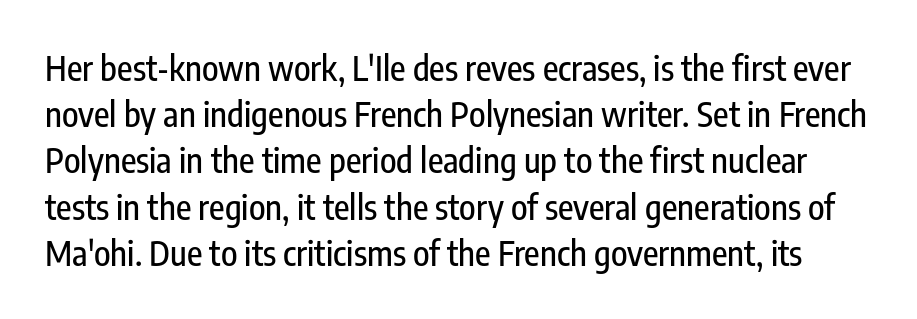
Q: Is the text italic (slanted)? A: No, it is upright.
Q: Is the typeface a serif or a sans-serif typeface? A: Sans-serif.
Q: Is the text underlined? A: No.
Q: Is the spacing between letters normal or unusually wide? A: Normal.
Q: Is the spacing between lines tight, normal or loose? A: Normal.
Q: Width (condensed, normal, or wide)? A: Condensed.
Q: Stroke contrast? A: Low.
Q: x-height? A: Medium.
Q: Monospaced? A: No.
